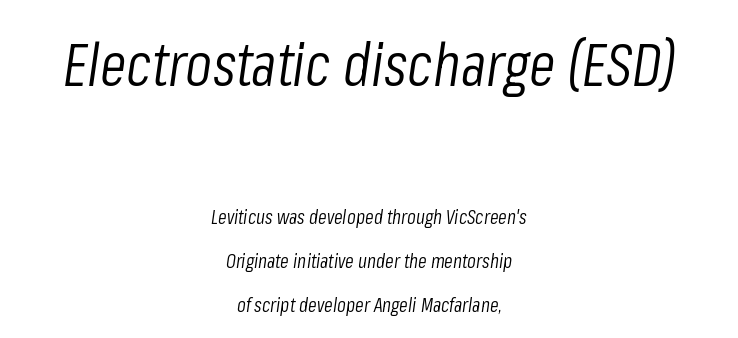
{"italic": "yes", "lean": "right", "slant_degrees": 8, "bold": "no", "weight": "light", "width": "condensed", "stroke_contrast": "low", "x_height": "medium", "monospaced": "no", "underline": "no", "align": "center", "line_spacing": "loose", "line_spacing_ratio": 2.19, "letter_spacing": "normal", "letter_spacing_em": 0.0, "larger_block": "first", "size_ratio": 3.05, "glyph_px": 61}
